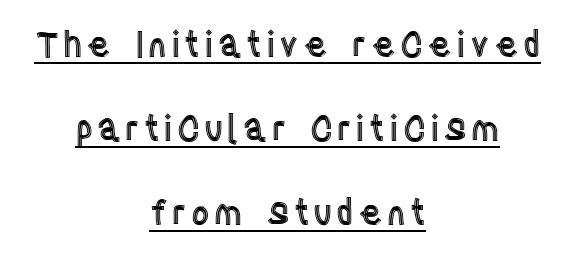
{"italic": "no", "width": "condensed", "x_height": "large", "monospaced": "no", "underline": "yes", "align": "center", "line_spacing": "loose", "line_spacing_ratio": 2.4, "glyph_px": 35}
